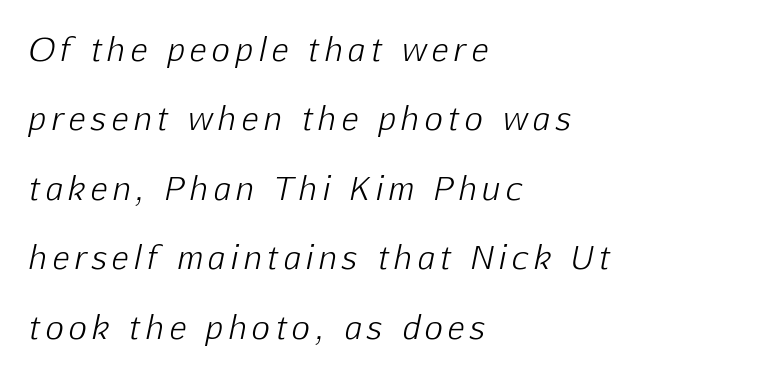
Q: Is the text bold? A: No.
Q: Is the text italic (slanted)? A: Yes, it leans right by about 12 degrees.
Q: Is the text underlined? A: No.
Q: How is the paragraph aligned? A: Left-aligned.
Q: Is the spacing between lines tight, normal or loose? A: Loose.
Q: Width (condensed, normal, or wide)? A: Normal.
Q: Stroke contrast? A: Low.
Q: x-height? A: Medium.
Q: Monospaced? A: No.
